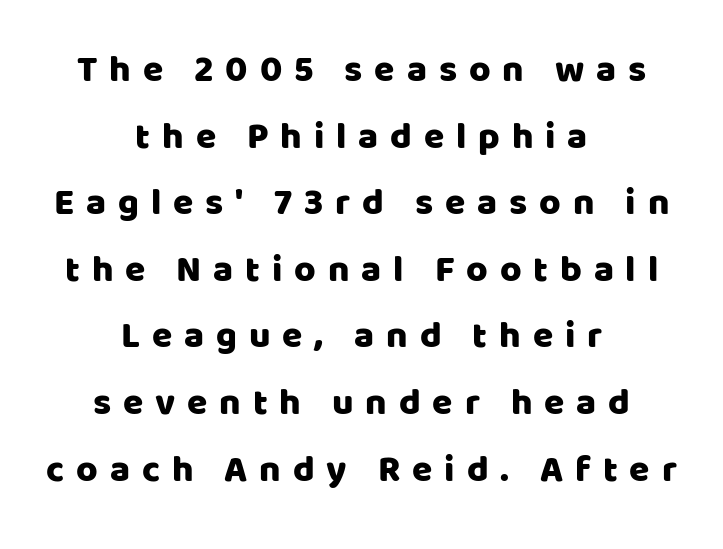
{"serif": "no", "italic": "no", "width": "normal", "stroke_contrast": "low", "x_height": "large", "monospaced": "no", "underline": "no", "align": "center", "line_spacing_ratio": 1.8, "letter_spacing": "wide", "letter_spacing_em": 0.32, "glyph_px": 37}
